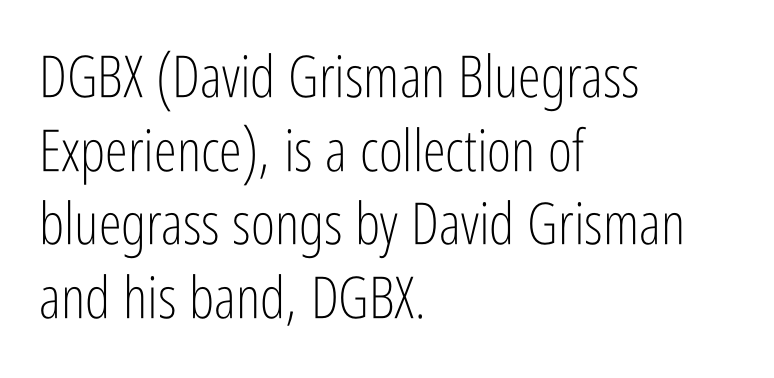
{"serif": "no", "italic": "no", "bold": "no", "weight": "light", "width": "condensed", "stroke_contrast": "low", "x_height": "medium", "monospaced": "no", "underline": "no", "align": "left", "line_spacing": "normal", "line_spacing_ratio": 1.27, "letter_spacing": "normal", "letter_spacing_em": 0.0, "glyph_px": 58}
